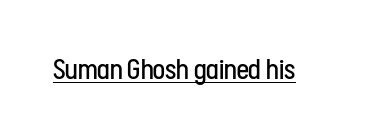
{"serif": "no", "italic": "no", "bold": "no", "weight": "regular", "width": "condensed", "stroke_contrast": "low", "x_height": "medium", "monospaced": "no", "underline": "yes", "letter_spacing": "normal", "letter_spacing_em": 0.0, "glyph_px": 28}
